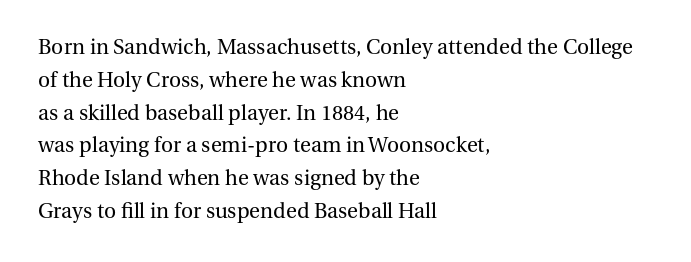
Upright lettering throughout. The rows are spaced the way most documents space them. These lines stack with their left ends in a neat column. The space beneath each line is pristine and unruled. This sample uses plain, unmodified letter spacing. Stem width sits at or under what a default text font uses.
